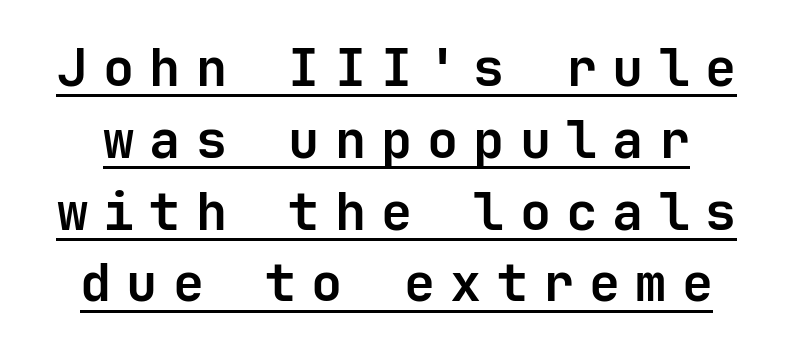
{"serif": "no", "italic": "no", "bold": "yes", "weight": "bold", "width": "normal", "stroke_contrast": "low", "x_height": "medium", "monospaced": "yes", "underline": "yes", "line_spacing": "normal", "line_spacing_ratio": 1.38, "letter_spacing": "wide", "letter_spacing_em": 0.29, "glyph_px": 52}
